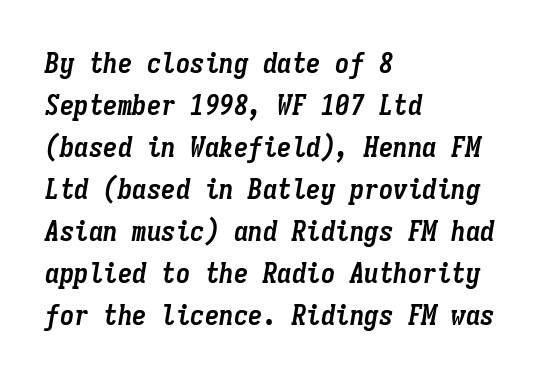
{"italic": "yes", "lean": "right", "slant_degrees": 9, "bold": "yes", "weight": "semibold", "width": "condensed", "stroke_contrast": "low", "x_height": "medium", "monospaced": "yes", "underline": "no", "align": "left", "line_spacing": "normal", "line_spacing_ratio": 1.45, "letter_spacing": "normal", "letter_spacing_em": 0.0, "glyph_px": 29}
